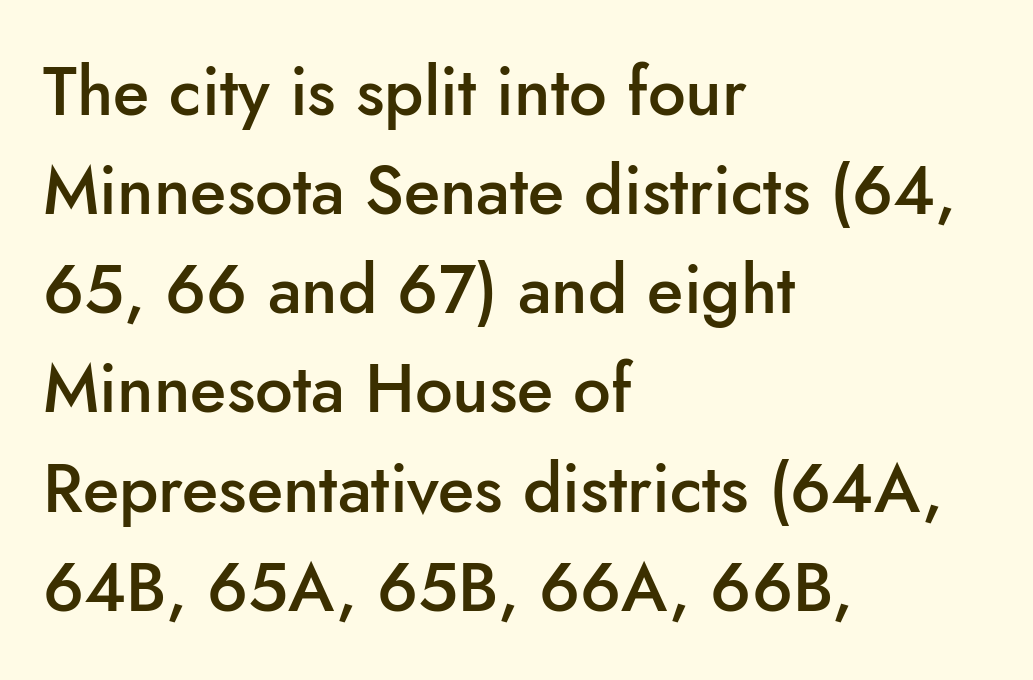
Q: Is the text bold? A: Semi-bold.
Q: Is the text italic (slanted)? A: No, it is upright.
Q: Is the typeface a serif or a sans-serif typeface? A: Sans-serif.
Q: Is the text underlined? A: No.
Q: How is the paragraph aligned? A: Left-aligned.
Q: Is the spacing between letters normal or unusually wide? A: Normal.
Q: Is the spacing between lines tight, normal or loose? A: Normal.
Q: Width (condensed, normal, or wide)? A: Normal.
Q: Stroke contrast? A: Low.
Q: x-height? A: Small.
Q: Monospaced? A: No.
